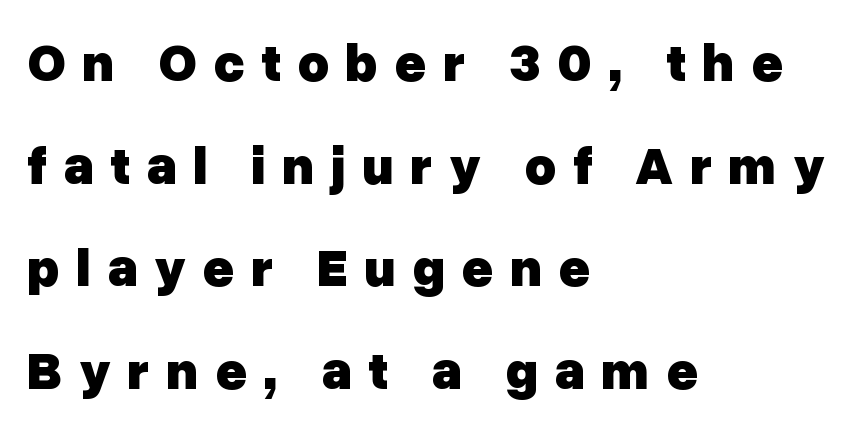
{"serif": "no", "italic": "no", "bold": "yes", "weight": "heavy", "width": "normal", "stroke_contrast": "low", "x_height": "medium", "monospaced": "no", "underline": "no", "align": "left", "line_spacing": "loose", "line_spacing_ratio": 1.9, "letter_spacing": "wide", "letter_spacing_em": 0.3, "glyph_px": 54}
